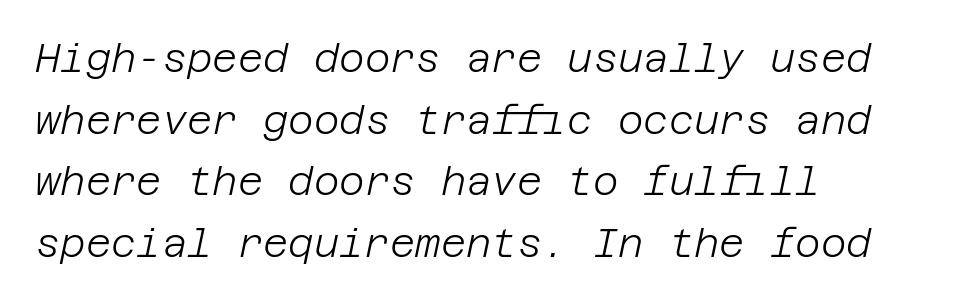
{"italic": "yes", "lean": "right", "slant_degrees": 12, "bold": "no", "weight": "light", "width": "normal", "stroke_contrast": "low", "x_height": "large", "underline": "no", "align": "left", "line_spacing": "normal", "line_spacing_ratio": 1.58, "letter_spacing": "normal", "letter_spacing_em": 0.0, "glyph_px": 39}
